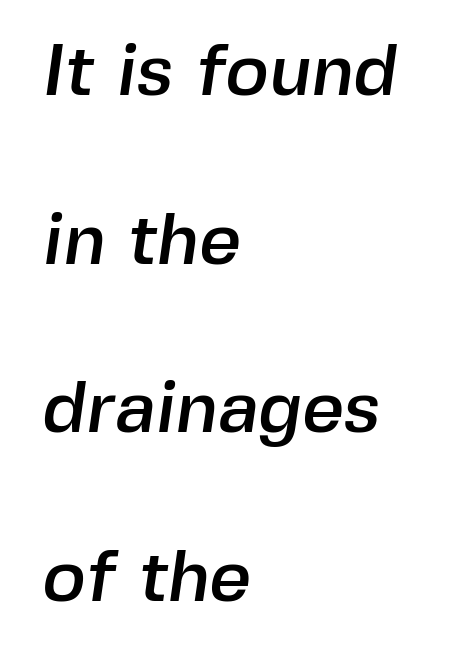
Is the block centered? No — it sits flush against the left margin. Type without underlining. Font category for this specimen: sans-serif. Spacing between characters is what you'd get straight out of the box. Is this a fixed-width face? No — the glyphs have proportional, varying widths.
